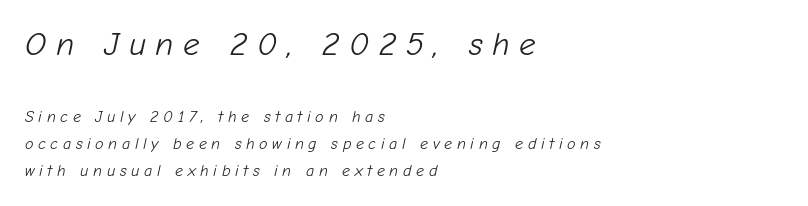
{"italic": "yes", "lean": "right", "slant_degrees": 12, "bold": "no", "weight": "light", "width": "normal", "stroke_contrast": "low", "x_height": "medium", "monospaced": "no", "underline": "no", "align": "left", "line_spacing": "normal", "line_spacing_ratio": 1.69, "letter_spacing": "wide", "letter_spacing_em": 0.29, "larger_block": "first", "size_ratio": 2.06, "glyph_px": 33}
